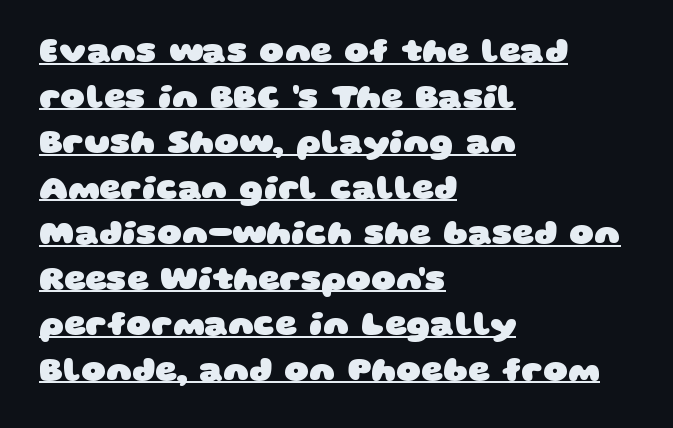
Letterform terminals end flat and unadorned throughout the passage. Typeset ragged right — the left edge is the straight one. A baseline rule has been typeset under these characters. Here the glyphs are tracked normally, forming tight word shapes. The passage shown stacks its lines at a standard gap. A typesetter would call this proportional, since set widths differ per character.
